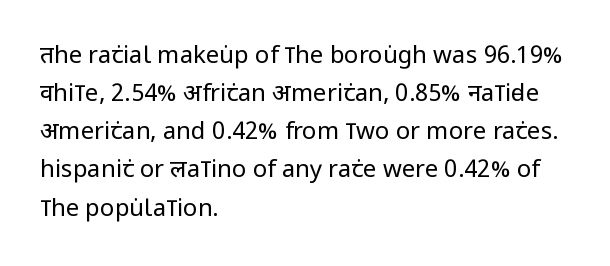
Is there much room between lines? A standard amount, neither cramped nor airy. A roman cut, with each character standing at attention. How are the letters spaced? Ordinarily, with no added tracking. This rendering features lettering with no underline. The paragraph shown leans on its left margin. The weight tops out at a normal text grade.
